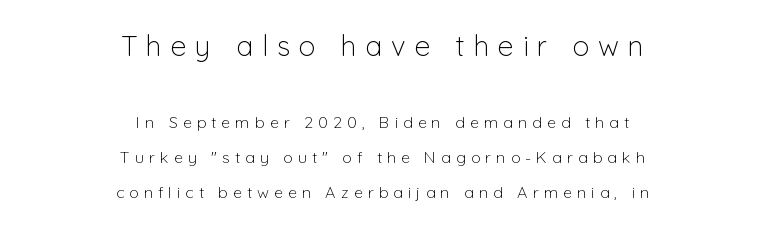
Q: Is the text bold? A: No.
Q: Is the text italic (slanted)? A: No, it is upright.
Q: Is the typeface a serif or a sans-serif typeface? A: Sans-serif.
Q: Is the text underlined? A: No.
Q: How is the paragraph aligned? A: Centered.
Q: Is the spacing between letters normal or unusually wide? A: Unusually wide.
Q: Is the spacing between lines tight, normal or loose? A: Loose.
Q: Which block of text is set in a larger size, the first (top) or the second (bottom)? A: The first (top) one.
Q: Width (condensed, normal, or wide)? A: Normal.
Q: Stroke contrast? A: Low.
Q: x-height? A: Medium.
Q: Monospaced? A: No.
